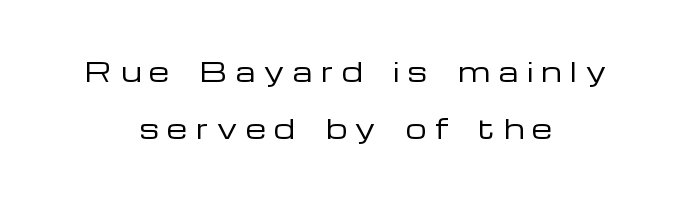
The typography opts for an upright posture over an oblique one. On a weight scale, this lands at 450 or below. Inter-character spacing is expanded well beyond the font's built-in metrics. Anything drawn beneath the words? Only blank space. Compared with typical paragraphs, the rows here are farther apart. Alignment: centered.
